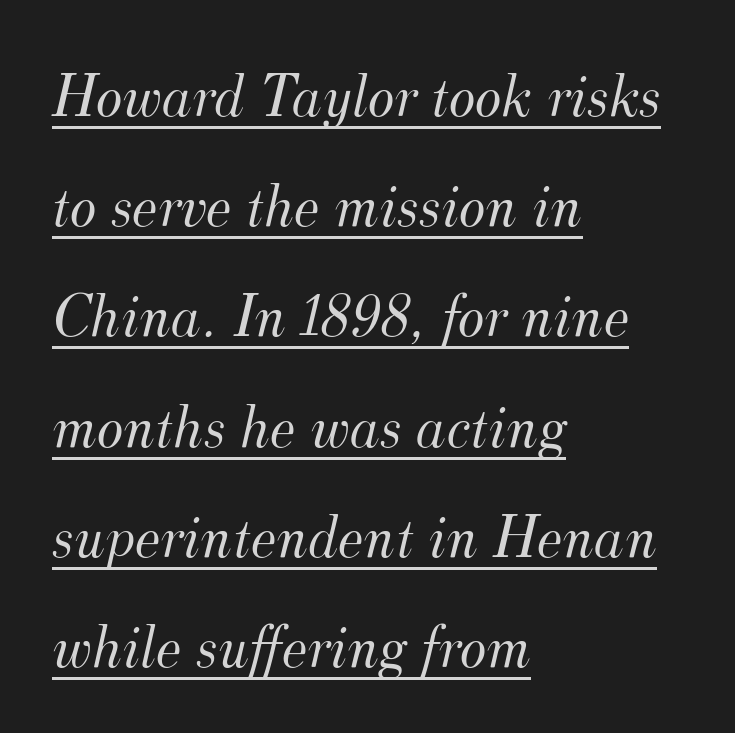
Q: Is the text bold? A: No.
Q: Is the text italic (slanted)? A: Yes, it leans right by about 12 degrees.
Q: Is the typeface a serif or a sans-serif typeface? A: Serif.
Q: Is the text underlined? A: Yes.
Q: How is the paragraph aligned? A: Left-aligned.
Q: Is the spacing between letters normal or unusually wide? A: Normal.
Q: Width (condensed, normal, or wide)? A: Normal.
Q: Stroke contrast? A: Medium.
Q: x-height? A: Small.
Q: Monospaced? A: No.
